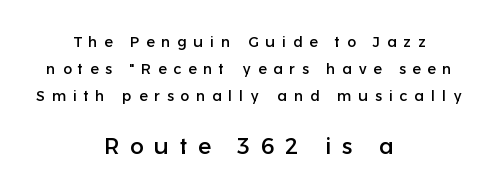
The letters in the lower block stand taller than those in the block above. Look at the tracking — it's clearly loosened, letters drifting apart. Style check: upright. Decoration check: the copy has no underline. Every row of glyphs is offset so its center matches the block's center.
